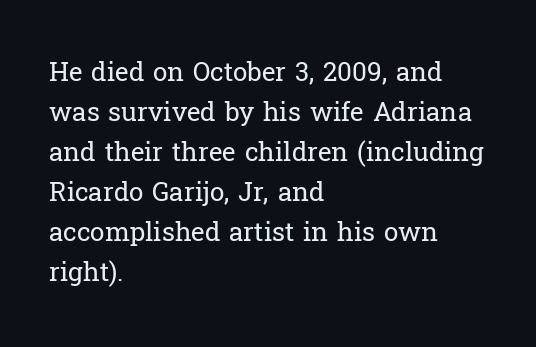
{"italic": "no", "bold": "no", "underline": "no", "align": "left", "line_spacing": "normal", "line_spacing_ratio": 1.54, "letter_spacing": "normal", "letter_spacing_em": 0.0, "glyph_px": 26}
